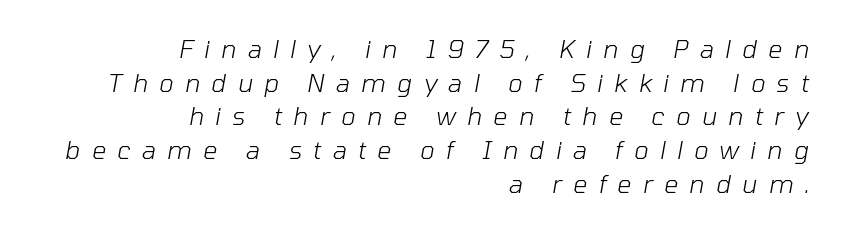
Q: Is the text bold? A: No.
Q: Is the text italic (slanted)? A: Yes, it leans right by about 10 degrees.
Q: Is the text underlined? A: No.
Q: How is the paragraph aligned? A: Right-aligned.
Q: Is the spacing between letters normal or unusually wide? A: Unusually wide.
Q: Is the spacing between lines tight, normal or loose? A: Normal.
